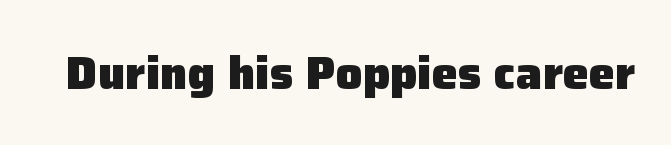
This rendering leaves character spacing at its baseline value. The face used here has the dense, thick strokes of a bold. Look at the bottom of the vertical strokes: they stop flat, with no serifs. The rendering uses natural spacing where letterforms have individual widths.
